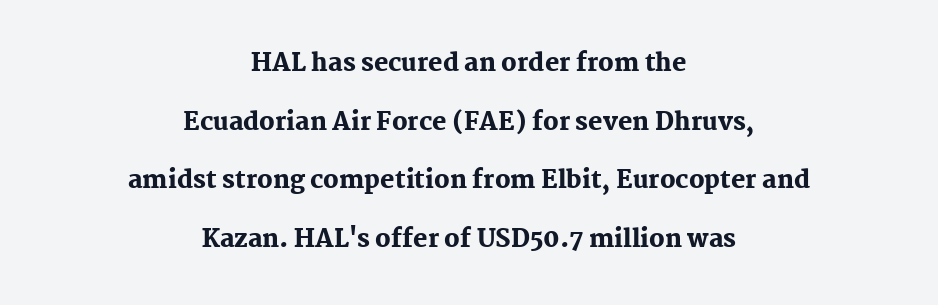
The image shows 24 px bold type, upright; set centered, loose line spacing (2.44x), normal letter spacing, not underlined.
